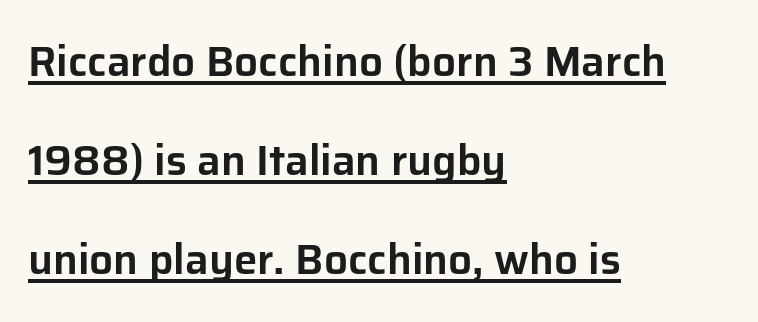
The image shows 42 px sans-serif type, upright; set left-aligned, loose line spacing (2.36x), normal letter spacing, underlined; low stroke contrast and a medium x-height.
